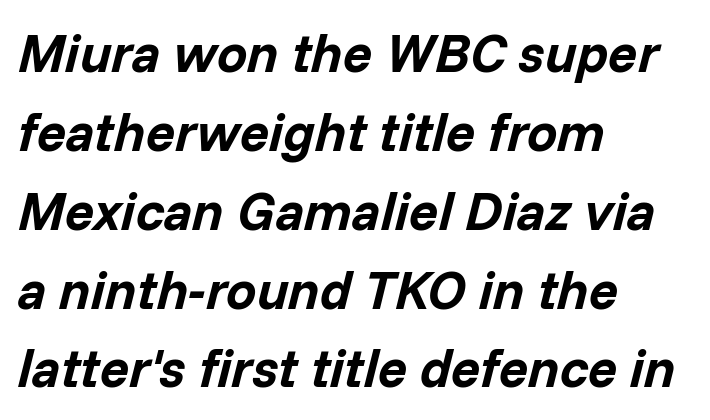
The image shows 54 px bold type, italic (leaning right); set left-aligned, normal line spacing (1.46x), normal letter spacing, not underlined; low stroke contrast and a medium x-height.
